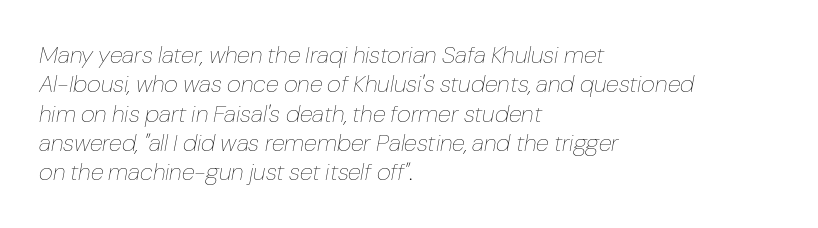
The image shows 24 px text type, italic (leaning right); set left-aligned, line spacing 1.22x, normal letter spacing, not underlined.
